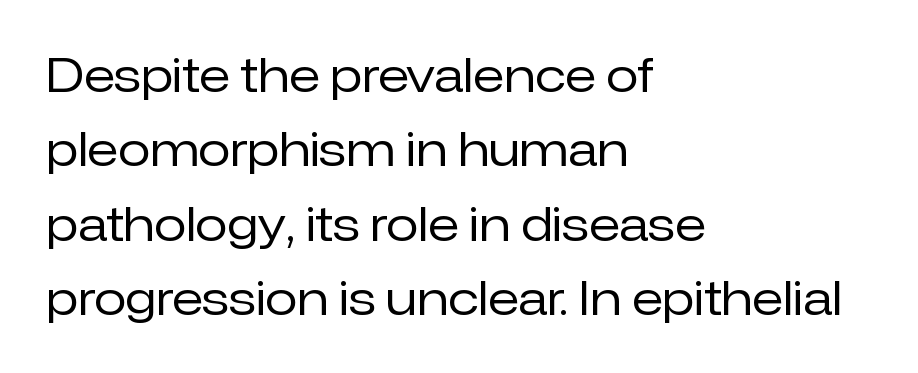
The letters sit at their default tracking, neither squeezed nor spread. The type sits square on the baseline with zero lean. Stems here are at most as thick as an everyday book face. A typesetter would label this face a sans.
